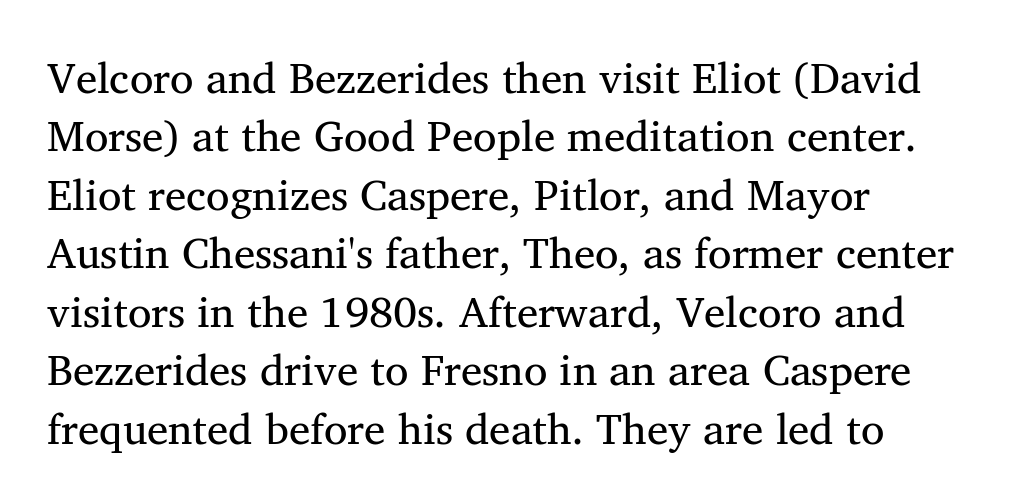
Q: Is the text bold? A: No.
Q: Is the typeface a serif or a sans-serif typeface? A: Serif.
Q: Is the text underlined? A: No.
Q: How is the paragraph aligned? A: Left-aligned.
Q: Is the spacing between letters normal or unusually wide? A: Normal.
Q: Is the spacing between lines tight, normal or loose? A: Normal.
Q: Width (condensed, normal, or wide)? A: Normal.
Q: Stroke contrast? A: Medium.
Q: x-height? A: Medium.
Q: Monospaced? A: No.
